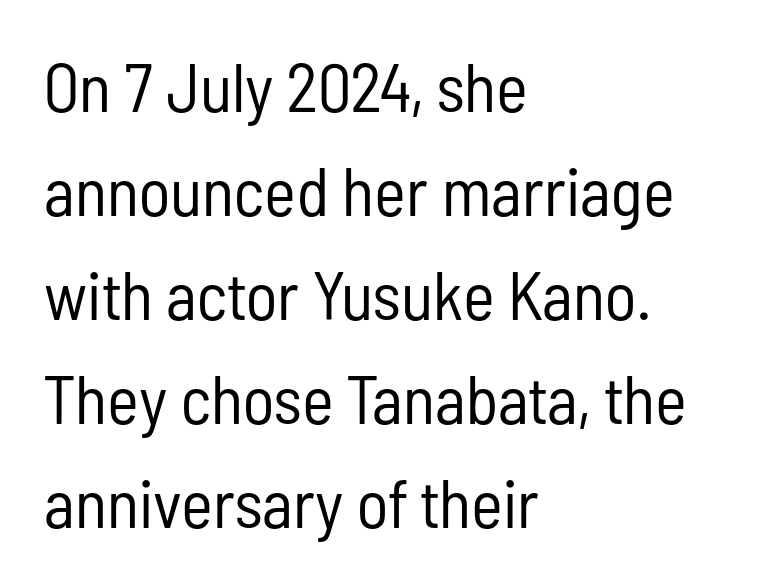
{"serif": "no", "italic": "no", "bold": "no", "weight": "regular", "width": "condensed", "stroke_contrast": "low", "x_height": "medium", "monospaced": "no", "underline": "no", "align": "left", "line_spacing": "normal", "line_spacing_ratio": 1.53, "letter_spacing": "normal", "letter_spacing_em": 0.0, "glyph_px": 68}
